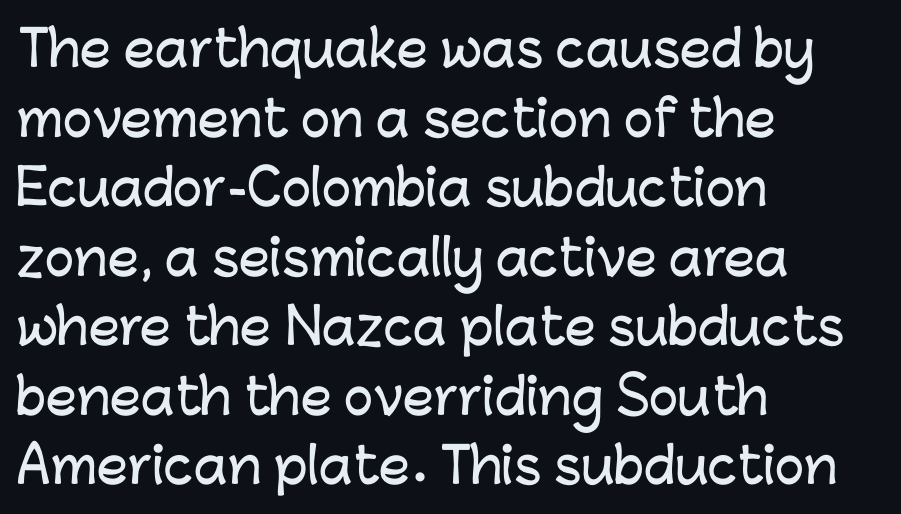
The image shows 49 px sans-serif type, upright; set left-aligned, normal line spacing (1.42x), normal letter spacing, not underlined; low stroke contrast and a medium x-height.
